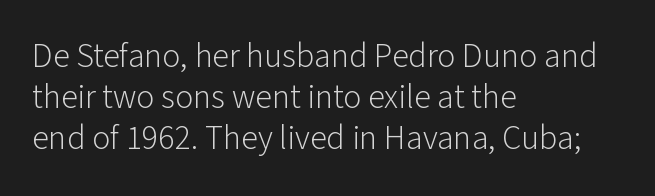
Q: Is the text bold? A: No.
Q: Is the text italic (slanted)? A: No, it is upright.
Q: Is the typeface a serif or a sans-serif typeface? A: Sans-serif.
Q: Is the text underlined? A: No.
Q: How is the paragraph aligned? A: Left-aligned.
Q: Is the spacing between letters normal or unusually wide? A: Normal.
Q: Width (condensed, normal, or wide)? A: Normal.
Q: Stroke contrast? A: Low.
Q: x-height? A: Medium.
Q: Monospaced? A: No.
